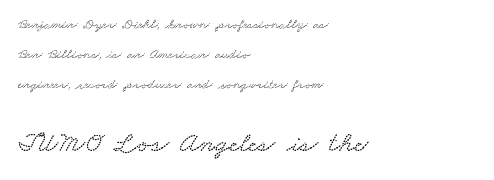
Q: Is the text underlined? A: No.
Q: How is the paragraph aligned? A: Left-aligned.
Q: Is the spacing between letters normal or unusually wide? A: Normal.
Q: Is the spacing between lines tight, normal or loose? A: Loose.
Q: Which block of text is set in a larger size, the first (top) or the second (bottom)? A: The second (bottom) one.
Q: Width (condensed, normal, or wide)? A: Wide.
Q: Stroke contrast? A: Low.
Q: x-height? A: Small.
Q: Monospaced? A: No.
